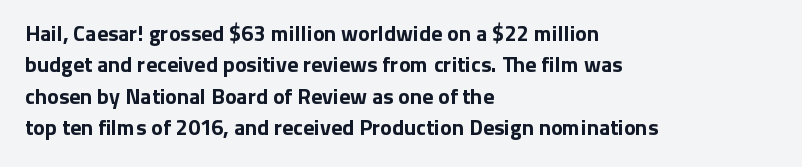
The image shows 22 px bold type, upright; set left-aligned, normal line spacing (1.43x), normal letter spacing, not underlined.
